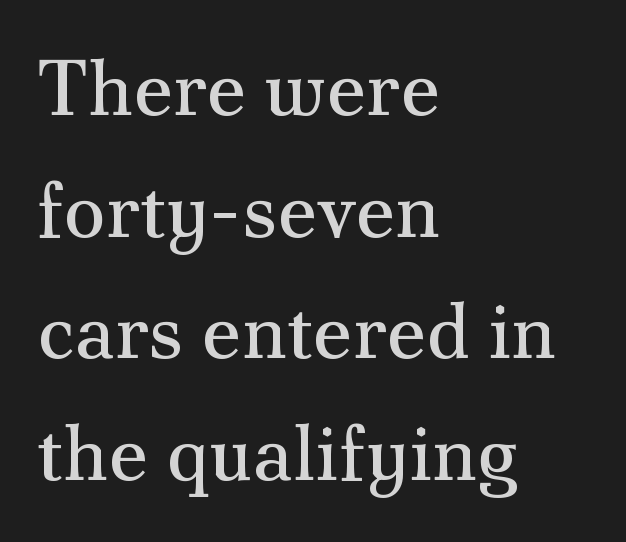
Horizontal bands of white between lines are of average thickness. Words float on clear page, feet unadorned. Weight: regular or lighter. The letters carry serifs — small finishing strokes at the ends of their stems. The rendering keeps characters at their native spacing.
